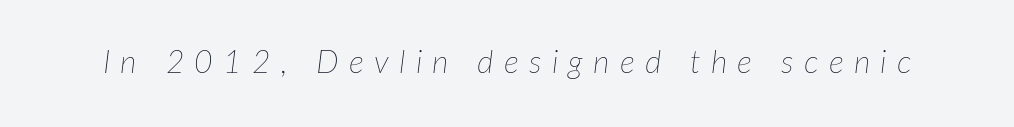
The image shows 32 px thin type, italic (leaning right); set unusually wide letter spacing (+0.32 em), not underlined; low stroke contrast and a medium x-height.
